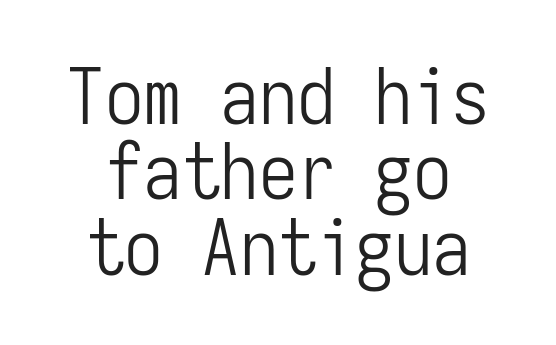
Q: Is the text bold? A: No.
Q: Is the text italic (slanted)? A: No, it is upright.
Q: Is the typeface a serif or a sans-serif typeface? A: Sans-serif.
Q: Is the text underlined? A: No.
Q: How is the paragraph aligned? A: Centered.
Q: Is the spacing between letters normal or unusually wide? A: Normal.
Q: Is the spacing between lines tight, normal or loose? A: Tight.
Q: Width (condensed, normal, or wide)? A: Condensed.
Q: Stroke contrast? A: Low.
Q: x-height? A: Medium.
Q: Monospaced? A: Yes.
